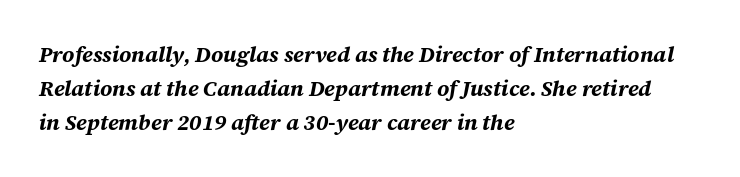
Q: Is the text bold? A: Yes.
Q: Is the text italic (slanted)? A: Yes, it leans right by about 12 degrees.
Q: Is the text underlined? A: No.
Q: How is the paragraph aligned? A: Left-aligned.
Q: Is the spacing between letters normal or unusually wide? A: Normal.
Q: Is the spacing between lines tight, normal or loose? A: Normal.
